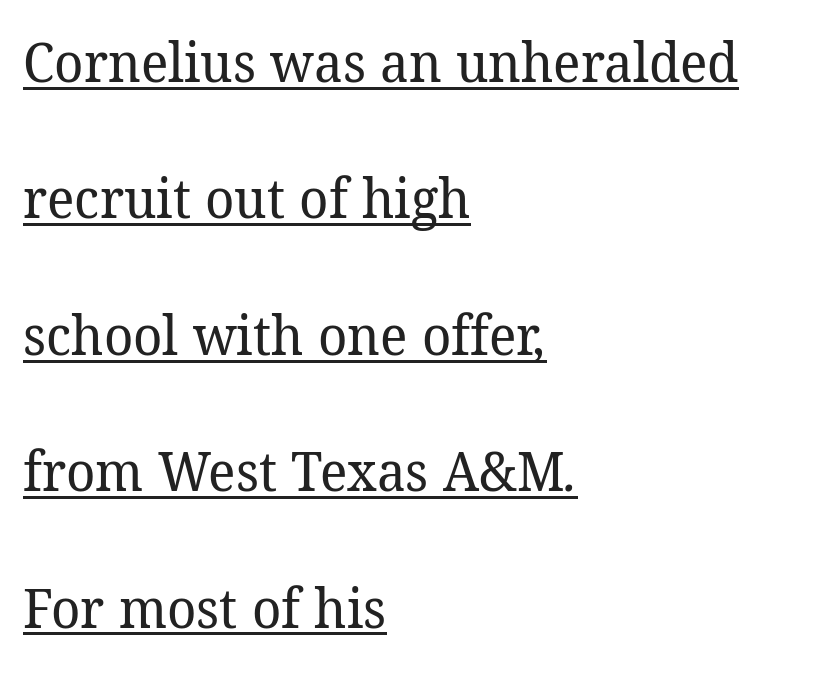
{"serif": "yes", "bold": "no", "weight": "regular", "width": "normal", "stroke_contrast": "low", "x_height": "medium", "monospaced": "no", "underline": "yes", "align": "left", "line_spacing": "loose", "line_spacing_ratio": 2.48, "letter_spacing": "normal", "letter_spacing_em": 0.0, "glyph_px": 55}
